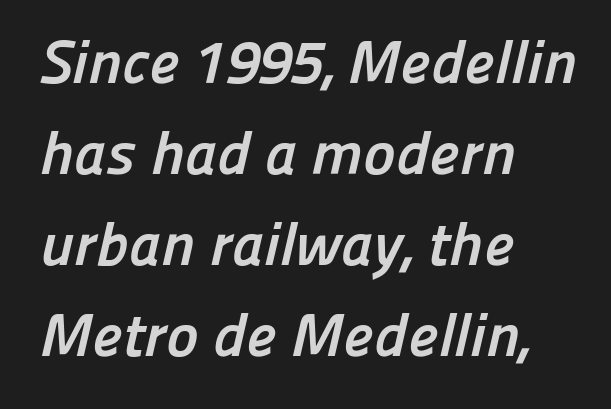
{"serif": "no", "bold": "yes", "weight": "semibold", "width": "normal", "stroke_contrast": "low", "x_height": "medium", "monospaced": "no", "underline": "no", "align": "left", "line_spacing": "normal", "line_spacing_ratio": 1.49, "letter_spacing": "normal", "letter_spacing_em": 0.0, "glyph_px": 61}
